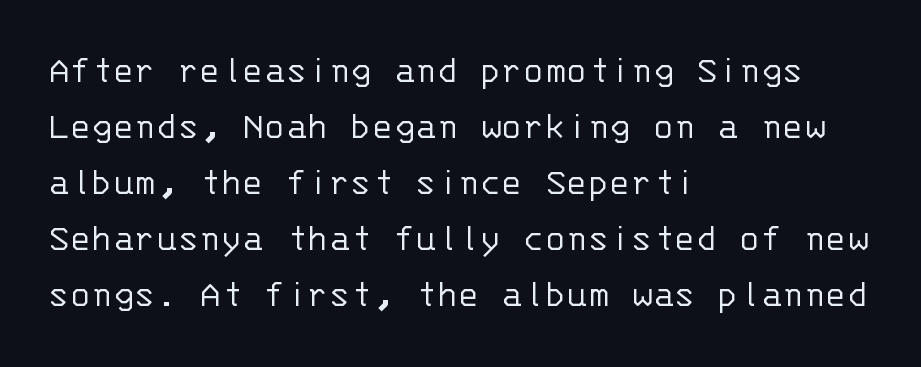
The image shows 40 px light sans-serif type, upright, monospaced; set left-aligned, normal line spacing (1.4x), normal letter spacing, not underlined; low stroke contrast and a large x-height.
